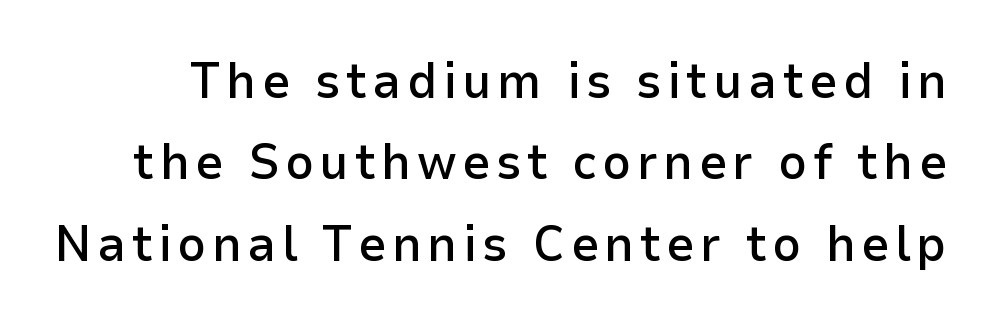
Firm but not heavy-handed strokes: this text is semibold. The glyphs in this specimen are sans serif. Ordinary non-slanted type is in use. Character widths vary here, with narrow letters taking less room than wide ones. Lines of text with bare space underneath.
